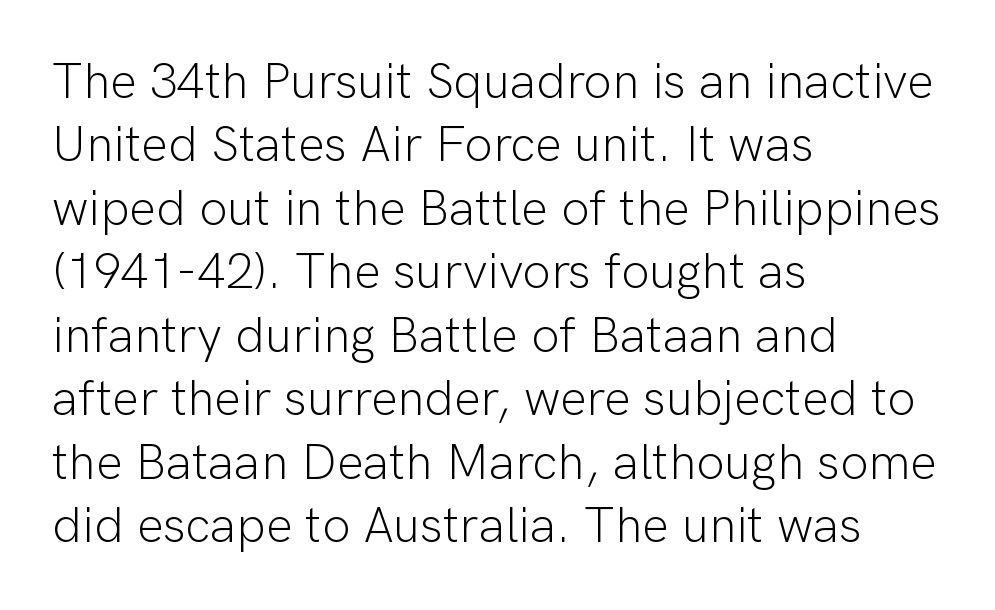
The image shows 50 px light sans-serif type, upright; set left-aligned, normal line spacing (1.27x), normal letter spacing, not underlined; low stroke contrast and a medium x-height.
